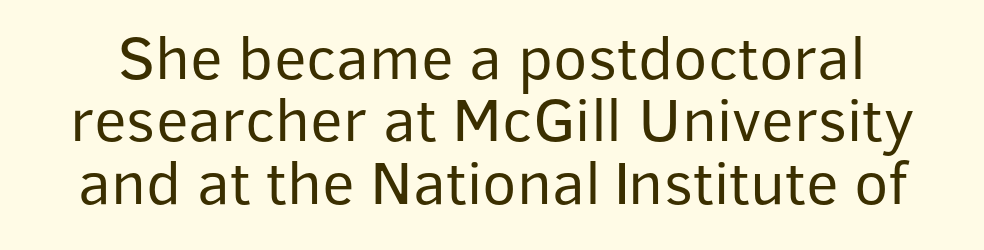
{"serif": "no", "italic": "no", "bold": "no", "weight": "regular", "width": "normal", "stroke_contrast": "low", "x_height": "medium", "monospaced": "no", "underline": "no", "line_spacing": "tight", "line_spacing_ratio": 0.99, "letter_spacing": "normal", "letter_spacing_em": 0.0, "glyph_px": 63}
